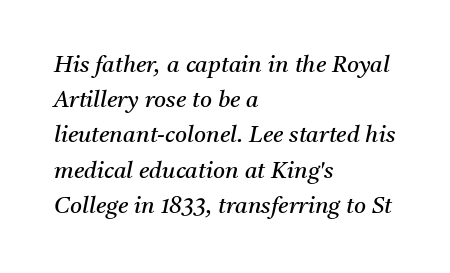
{"italic": "yes", "lean": "right", "slant_degrees": 11, "bold": "no", "underline": "no", "align": "left", "line_spacing": "normal", "line_spacing_ratio": 1.53, "letter_spacing": "normal", "letter_spacing_em": 0.0, "glyph_px": 23}
